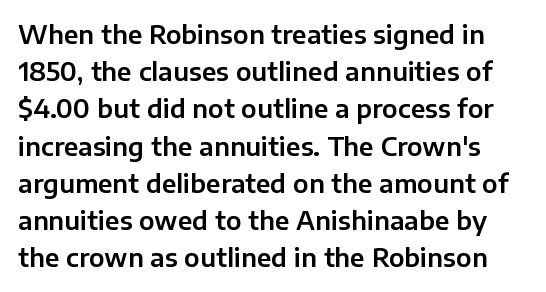
The image shows 25 px text type, upright; set normal line spacing (1.49x), normal letter spacing, not underlined.
